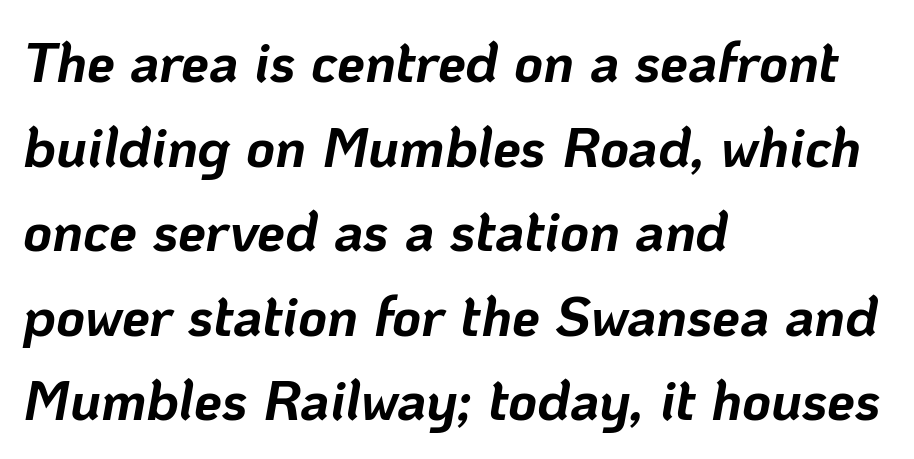
Quick note: interline space is typical. The space directly below the letters is spotless. This rendering leaves character spacing at its baseline value. In CSS terms this would be text-align: left. Plenty of ink on the page — the face is bold. The rendering applies a slant to the glyphs.
